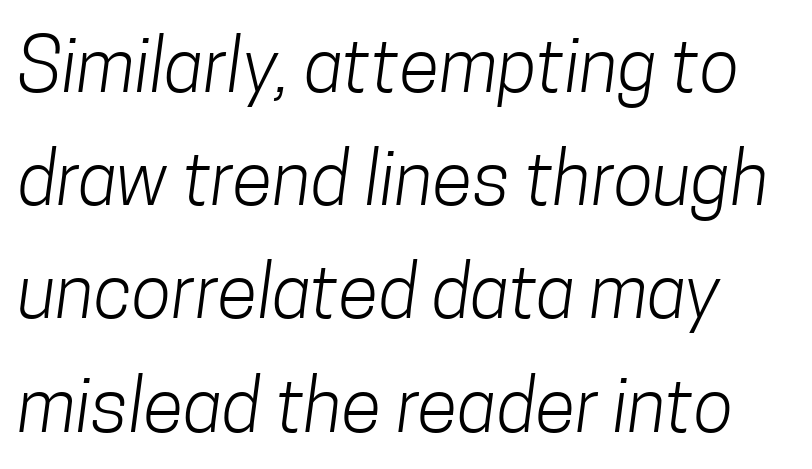
Q: Is the text bold? A: No.
Q: Is the typeface a serif or a sans-serif typeface? A: Sans-serif.
Q: Is the text underlined? A: No.
Q: Is the spacing between letters normal or unusually wide? A: Normal.
Q: Is the spacing between lines tight, normal or loose? A: Normal.
Q: Width (condensed, normal, or wide)? A: Condensed.
Q: Stroke contrast? A: Low.
Q: x-height? A: Medium.
Q: Monospaced? A: No.
